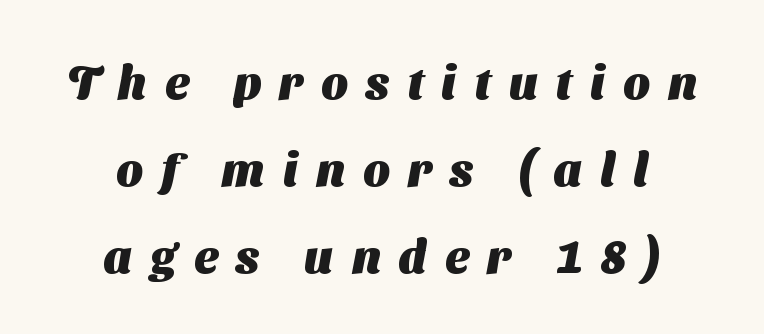
Q: Is the text bold? A: Yes.
Q: Is the typeface a serif or a sans-serif typeface? A: Sans-serif.
Q: Is the text underlined? A: No.
Q: How is the paragraph aligned? A: Centered.
Q: Is the spacing between letters normal or unusually wide? A: Unusually wide.
Q: Width (condensed, normal, or wide)? A: Normal.
Q: Stroke contrast? A: Medium.
Q: x-height? A: Medium.
Q: Monospaced? A: No.
